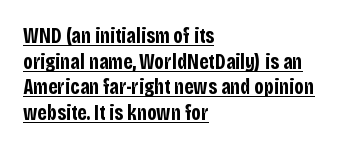
Q: Is the text bold? A: Yes.
Q: Is the text italic (slanted)? A: No, it is upright.
Q: Is the text underlined? A: Yes.
Q: How is the paragraph aligned? A: Left-aligned.
Q: Is the spacing between letters normal or unusually wide? A: Normal.
